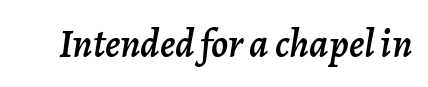
Italic? Definitely — the glyphs are oblique. The baseline area is clear. You could not count columns in this text — the font is proportionally spaced. The letterforms sit shoulder to shoulder at normal distance.
